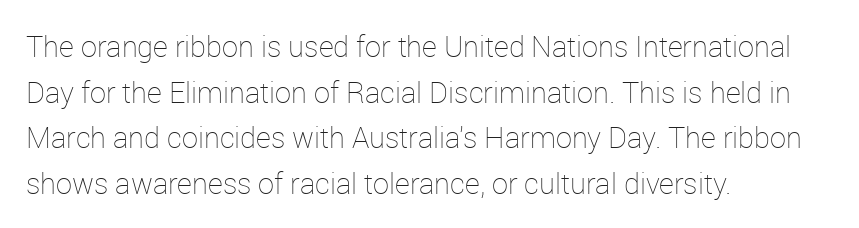
Q: Is the text bold? A: No.
Q: Is the text italic (slanted)? A: No, it is upright.
Q: Is the text underlined? A: No.
Q: How is the paragraph aligned? A: Left-aligned.
Q: Is the spacing between letters normal or unusually wide? A: Normal.
Q: Is the spacing between lines tight, normal or loose? A: Normal.
Q: Width (condensed, normal, or wide)? A: Normal.
Q: Stroke contrast? A: Low.
Q: x-height? A: Medium.
Q: Monospaced? A: No.
